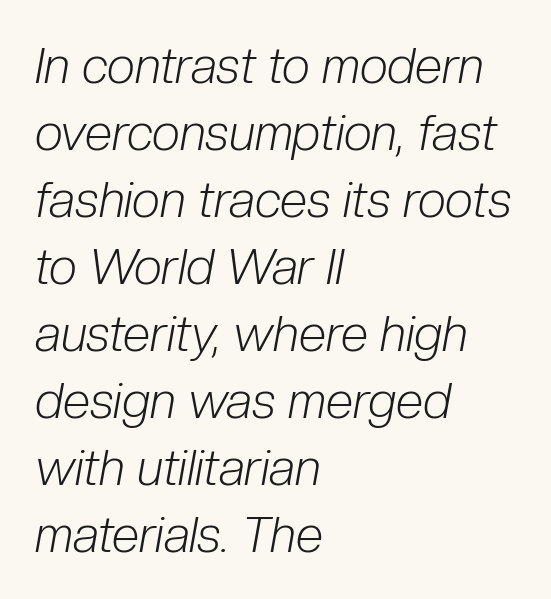
There's an unmistakable incline to the writing here. Think of a printed novel: that variable character pitch is what you see here. What's the leading like? Ordinary, nothing unusual. Decoration check: the copy has no underline. These lines keep a tight, regular rhythm from letter to letter. The font sits on the lighter half of the weight spectrum, regular included.
